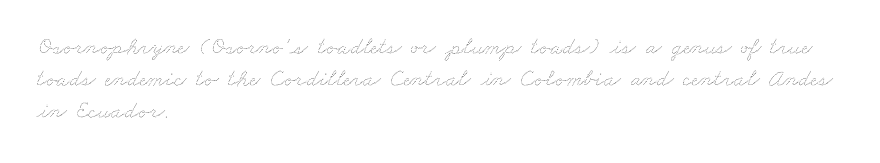
The image shows 24 px text type; set left-aligned, normal line spacing (1.33x), normal letter spacing, not underlined.
